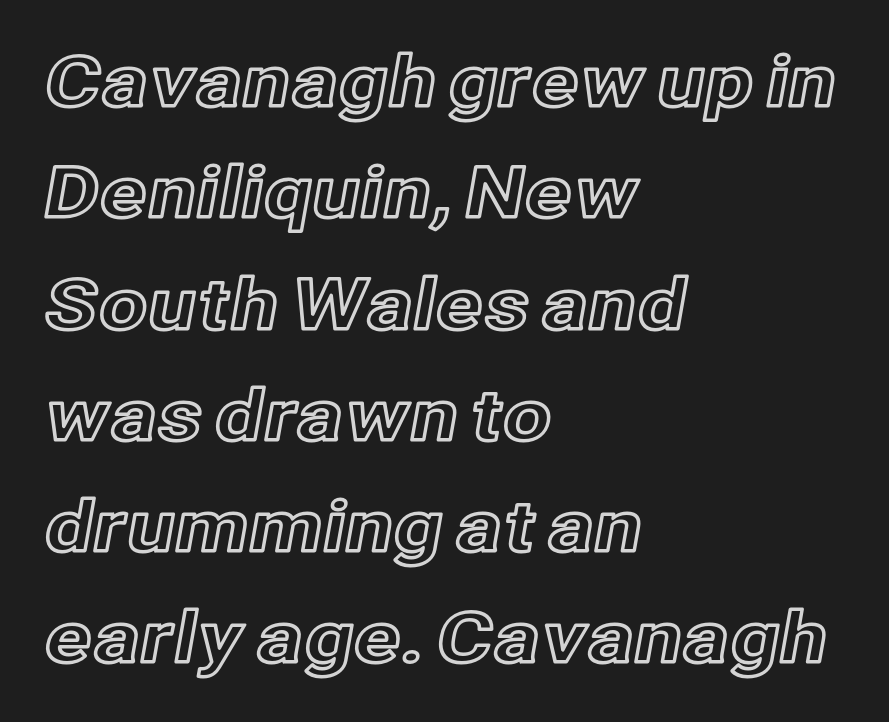
Evenly set lines give the paragraph a standard silhouette. Where is the straight margin? On the left. No word sits above an underline. A typesetter would call this zero additional tracking. Varying glyph widths throughout — classic text-font behaviour.
